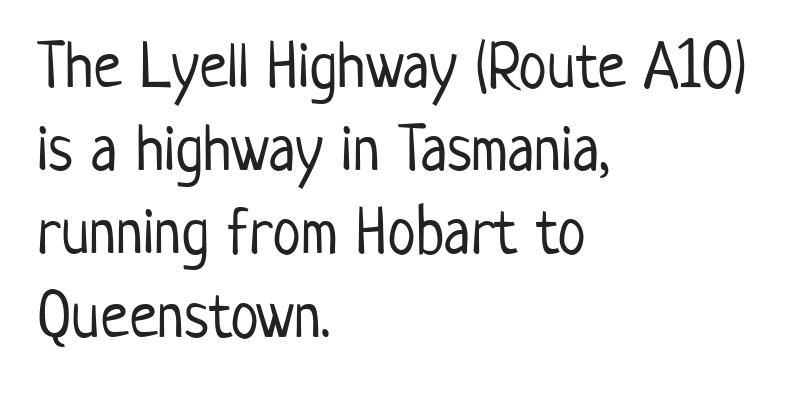
Letter spacing: default. The passage shown is not underscored anywhere. Reading down the column, the eye jumps a familiar distance to each next line. The compositor pushed each line to the left boundary.
